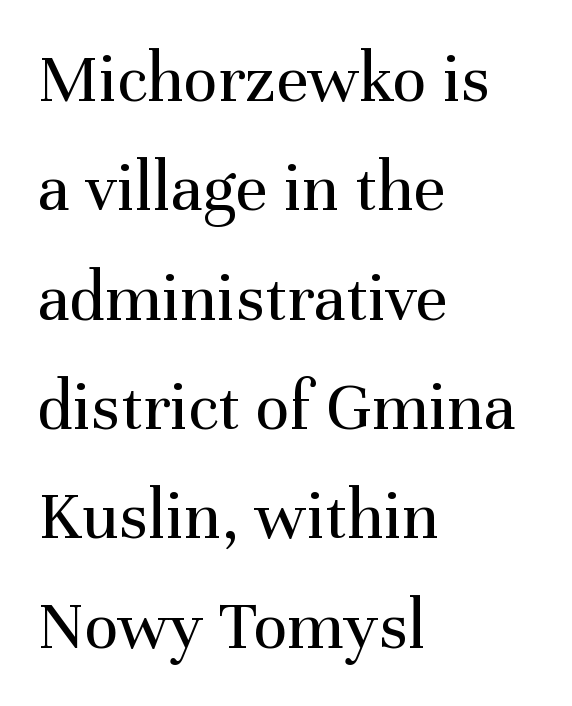
Is this a heavy cut? Hardly; it is regular or lighter. How are the letters spaced? Ordinarily, with no added tracking. Check the space under the baseline: it is left empty. Leftover space on each line is placed entirely after the last word. The passage shown is typed in a proportional face where columns would drift.
